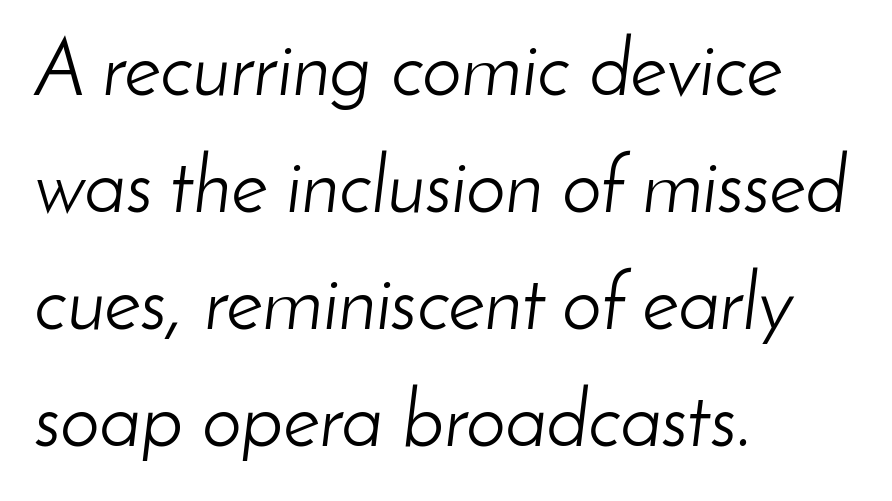
{"italic": "yes", "lean": "right", "slant_degrees": 8, "bold": "no", "weight": "light", "width": "normal", "stroke_contrast": "low", "x_height": "small", "monospaced": "no", "underline": "no", "align": "left", "line_spacing": "normal", "line_spacing_ratio": 1.48, "letter_spacing": "normal", "letter_spacing_em": 0.0, "glyph_px": 79}
